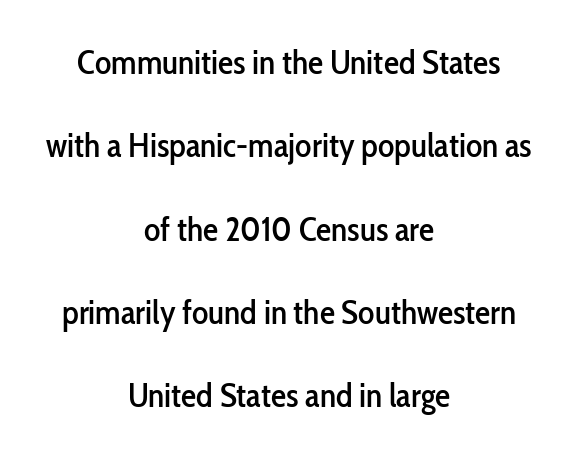
The image shows 34 px condensed sans-serif type, upright; set centered, loose line spacing (2.45x), normal letter spacing, not underlined; low stroke contrast and a medium x-height.
